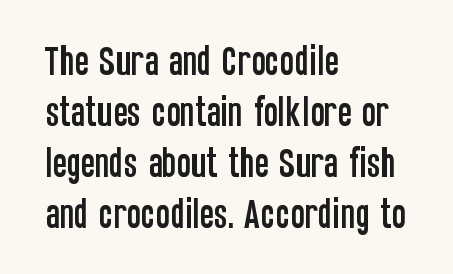
The image shows 34 px condensed sans-serif type, upright; set left-aligned, normal line spacing (1.5x), normal letter spacing, not underlined; low stroke contrast and a large x-height.
